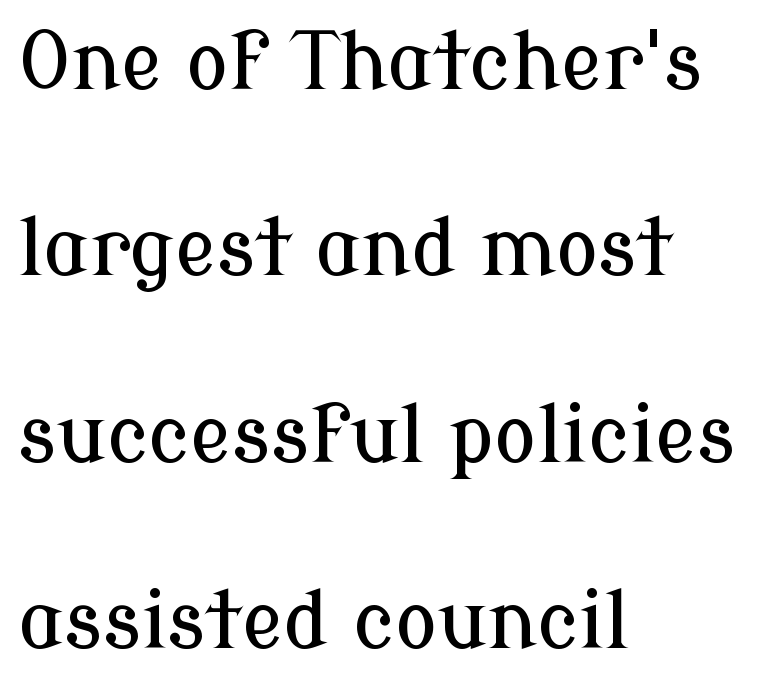
Tracking value appears to be zero — textbook default spacing. A serif font was chosen for this passage. Lines of text with bare space underneath. Proportional: the letters do not fall into vertical columns. The type sits square on the baseline with zero lean. Widely set lines give the paragraph a tall, airy silhouette.
